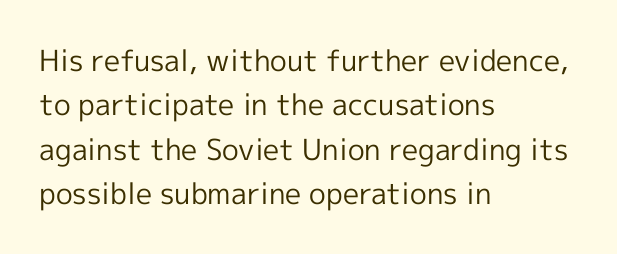
Q: Is the text bold? A: No.
Q: Is the text italic (slanted)? A: No, it is upright.
Q: Is the typeface a serif or a sans-serif typeface? A: Sans-serif.
Q: Is the text underlined? A: No.
Q: How is the paragraph aligned? A: Left-aligned.
Q: Is the spacing between letters normal or unusually wide? A: Normal.
Q: Is the spacing between lines tight, normal or loose? A: Normal.
Q: Width (condensed, normal, or wide)? A: Normal.
Q: x-height? A: Medium.
Q: Monospaced? A: No.
